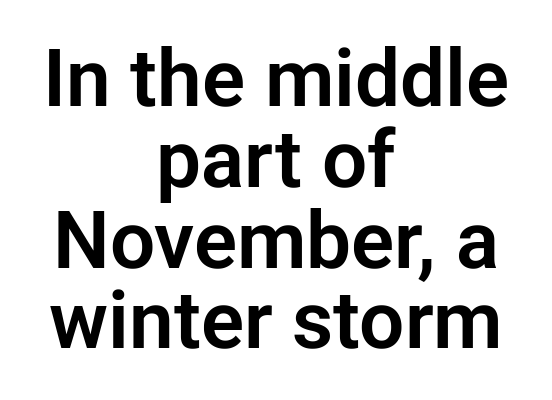
Q: Is the text italic (slanted)? A: No, it is upright.
Q: Is the typeface a serif or a sans-serif typeface? A: Sans-serif.
Q: Is the text underlined? A: No.
Q: How is the paragraph aligned? A: Centered.
Q: Is the spacing between letters normal or unusually wide? A: Normal.
Q: Is the spacing between lines tight, normal or loose? A: Tight.
Q: Width (condensed, normal, or wide)? A: Normal.
Q: Stroke contrast? A: Low.
Q: x-height? A: Medium.
Q: Monospaced? A: No.
